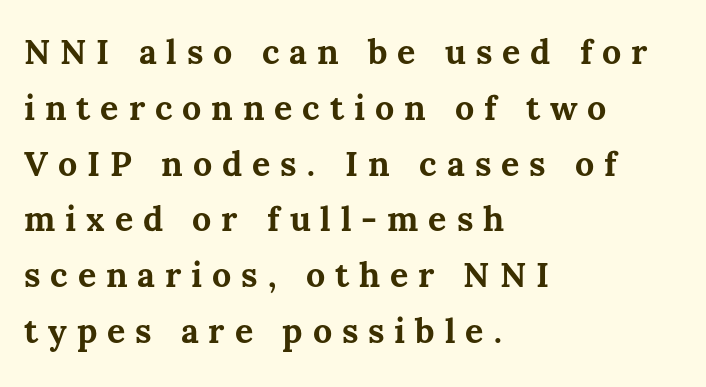
Q: Is the text bold? A: Yes.
Q: Is the text italic (slanted)? A: No, it is upright.
Q: Is the text underlined? A: No.
Q: How is the paragraph aligned? A: Left-aligned.
Q: Is the spacing between letters normal or unusually wide? A: Unusually wide.
Q: Is the spacing between lines tight, normal or loose? A: Normal.
Q: Width (condensed, normal, or wide)? A: Normal.
Q: Stroke contrast? A: Medium.
Q: x-height? A: Medium.
Q: Monospaced? A: No.
